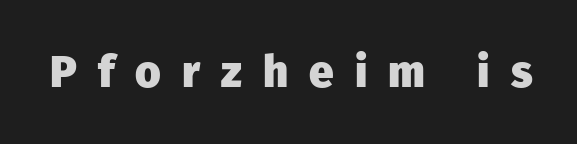
{"serif": "no", "italic": "no", "bold": "yes", "weight": "heavy", "width": "normal", "stroke_contrast": "low", "x_height": "medium", "monospaced": "no", "underline": "no", "letter_spacing": "wide", "letter_spacing_em": 0.48, "glyph_px": 44}
